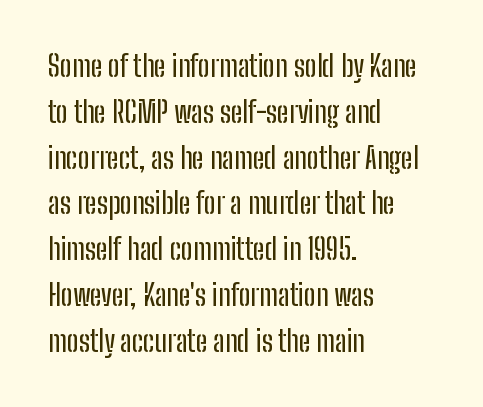
This is the regular roman posture of the typeface. Glyph-to-glyph distance matches everyday printed text. Alignment: flush left. Nope, no serifs anywhere on these letters. This sample has the flowing, uneven cadence of proportional lettering.
